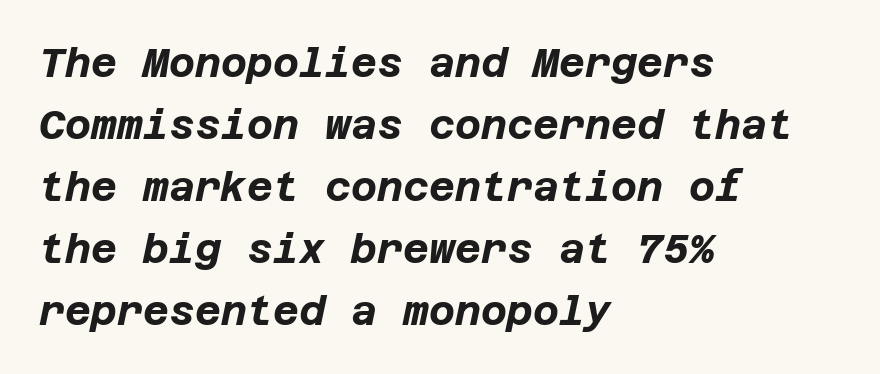
Q: Is the text bold? A: Yes.
Q: Is the text italic (slanted)? A: Yes, it leans right by about 12 degrees.
Q: Is the text underlined? A: No.
Q: How is the paragraph aligned? A: Left-aligned.
Q: Is the spacing between letters normal or unusually wide? A: Normal.
Q: Is the spacing between lines tight, normal or loose? A: Normal.
Q: Width (condensed, normal, or wide)? A: Normal.
Q: Stroke contrast? A: Low.
Q: x-height? A: Large.
